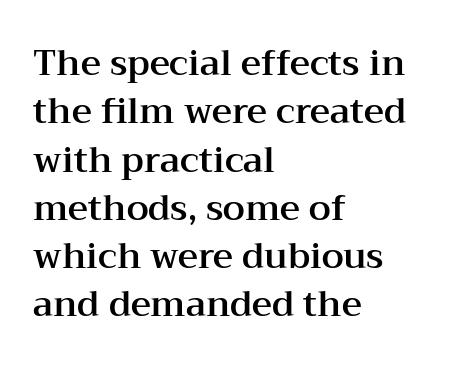
Rule under the text: the space is simply empty. Is the letter spacing exaggerated? No — it looks like the ordinary default. Varying glyph widths throughout — classic text-font behaviour. This is serif lettering, the kind often seen in printed books. Caption: multi-line text, flush left, ragged right. The letters stand straight up with perfectly vertical stems.
